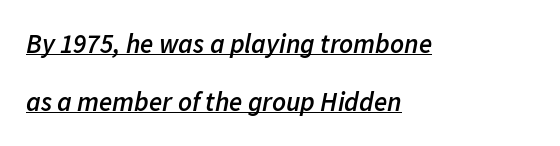
The image shows 27 px text type, italic (leaning right); set left-aligned, loose line spacing (2.16x), normal letter spacing, underlined.
